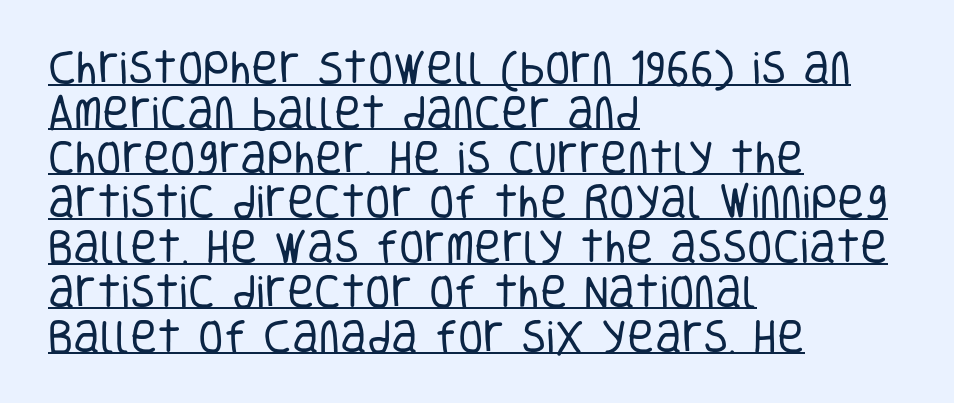
This is underlined copy, the kind a proofreader might mark for attention. This rendering uses left alignment, leaving the right contour irregular. A typesetter would call this zero additional tracking. Here the designer chose a conventional face with non-uniform glyph widths.
